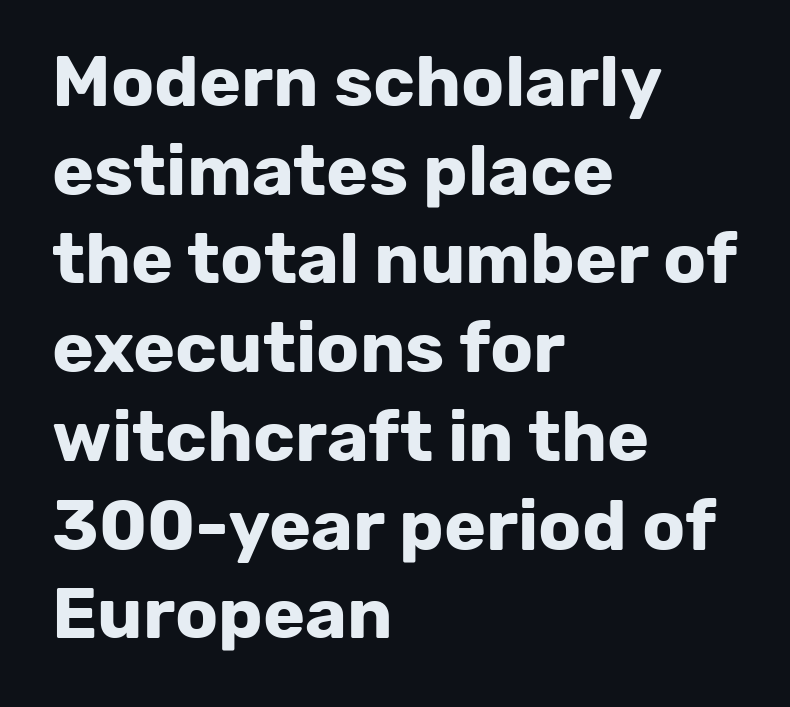
{"serif": "no", "italic": "no", "bold": "yes", "weight": "bold", "width": "normal", "stroke_contrast": "low", "x_height": "medium", "monospaced": "no", "underline": "no", "align": "left", "line_spacing": "normal", "line_spacing_ratio": 1.25, "letter_spacing": "normal", "letter_spacing_em": 0.0, "glyph_px": 71}
